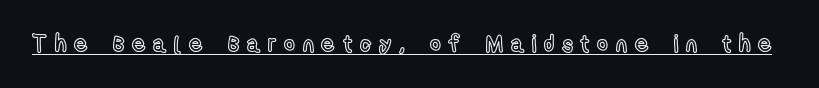
The image shows 23 px text type, upright; set unusually wide letter spacing (+0.34 em), underlined.
